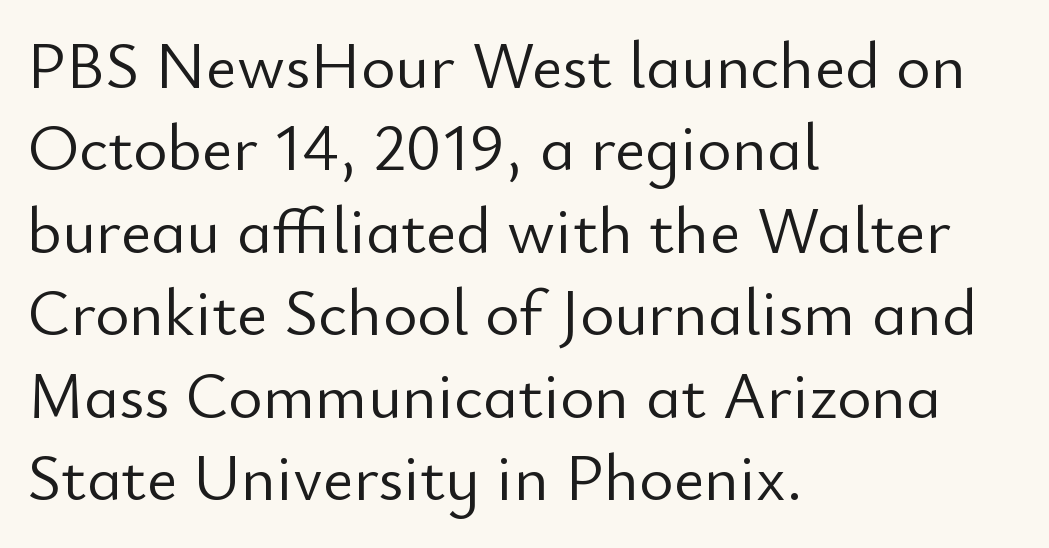
Vertical stems look standard width or narrower in stroke. Italic? Not at all — the glyphs are vertical. These lines are rendered in a variable-pitch font. Left-aligned paragraph, ragged on the right. Clear beneath every line of the passage. This sample uses a sans-serif face.
